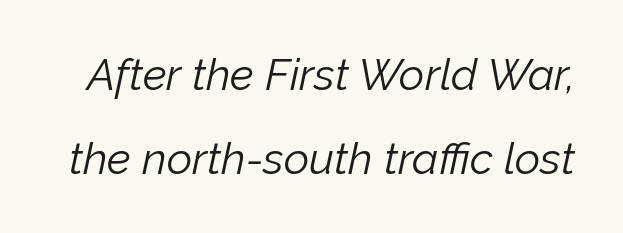
Q: Is the text bold? A: No.
Q: Is the text italic (slanted)? A: Yes, it leans right by about 12 degrees.
Q: Is the text underlined? A: No.
Q: Is the spacing between letters normal or unusually wide? A: Normal.
Q: Is the spacing between lines tight, normal or loose? A: Loose.
Q: Width (condensed, normal, or wide)? A: Normal.
Q: Stroke contrast? A: Low.
Q: x-height? A: Medium.
Q: Monospaced? A: No.
